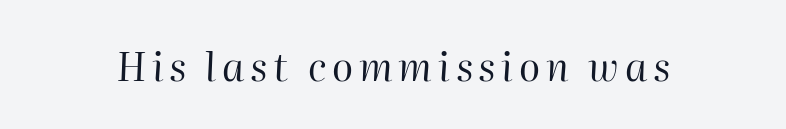
The image shows 39 px regular-weight type, italic (leaning right); set not underlined; high stroke contrast and a medium x-height.
